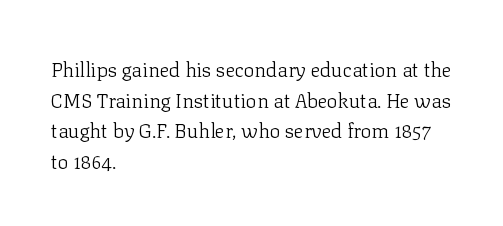
The image shows 20 px text type, upright; set left-aligned, normal line spacing (1.53x), normal letter spacing, not underlined.
